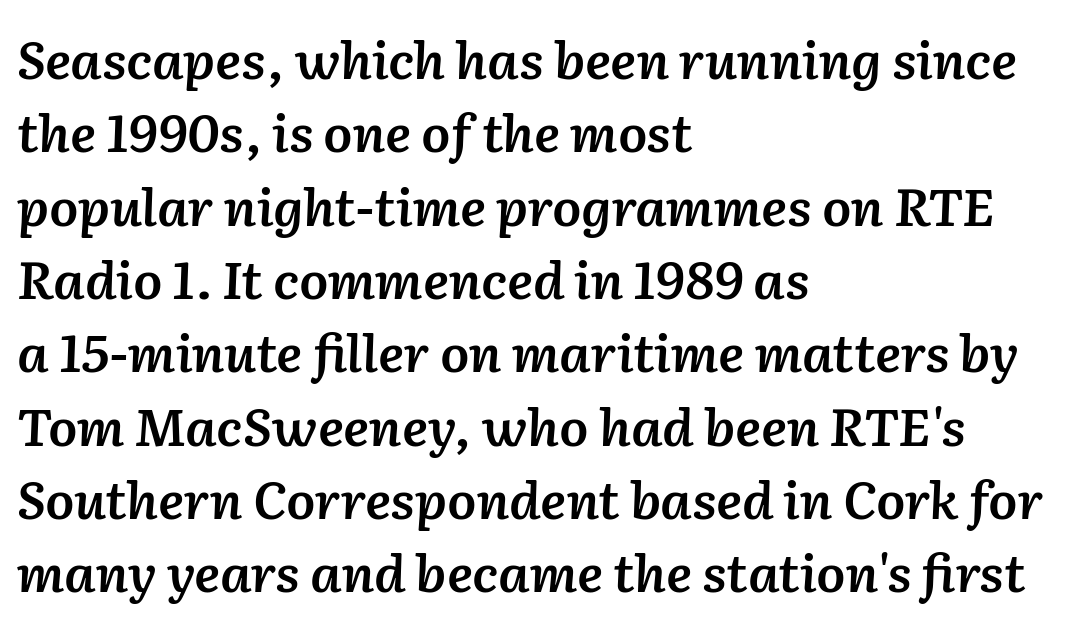
{"italic": "yes", "lean": "right", "slant_degrees": 2, "bold": "semi", "weight": "semibold", "width": "normal", "stroke_contrast": "low", "x_height": "medium", "monospaced": "no", "underline": "no", "align": "left", "line_spacing": "normal", "line_spacing_ratio": 1.41, "letter_spacing": "normal", "letter_spacing_em": 0.0, "glyph_px": 52}
